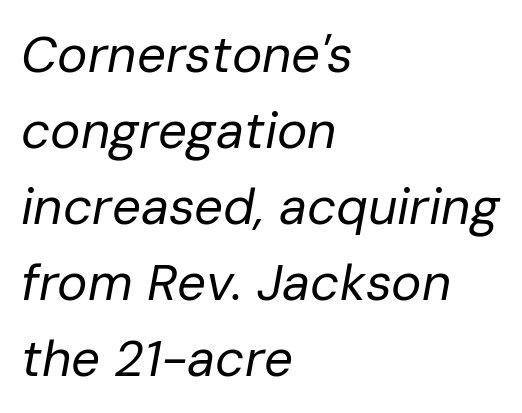
Do the characters align in a grid? No, the font is proportional. Does the lettering tilt? It does — this is italic. Notice how the passage keeps a crisp vertical edge on the left only. Here the glyphs are tracked normally, forming tight word shapes. Stems and bowls with no extra thickness — not bold. The specimen omits any rule beneath the text block's lines.
